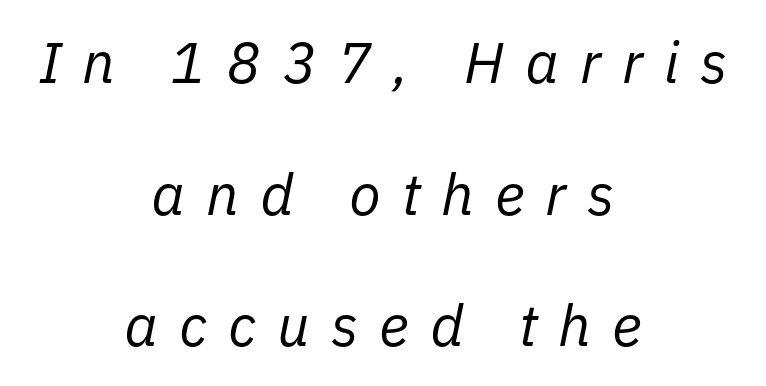
{"italic": "yes", "lean": "right", "slant_degrees": 11, "bold": "no", "weight": "regular", "width": "normal", "stroke_contrast": "low", "x_height": "medium", "monospaced": "no", "underline": "no", "align": "center", "line_spacing": "loose", "line_spacing_ratio": 2.27, "letter_spacing": "wide", "letter_spacing_em": 0.36, "glyph_px": 58}
